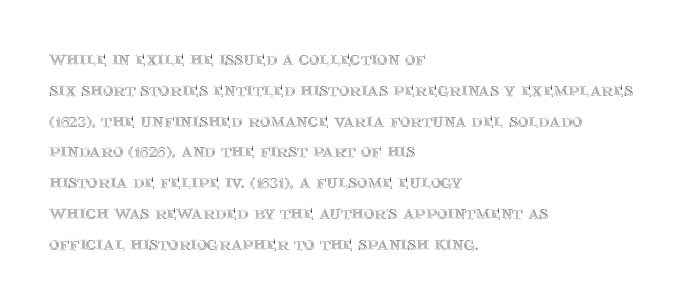
{"italic": "no", "underline": "no", "align": "left", "line_spacing": "normal", "line_spacing_ratio": 1.54, "letter_spacing": "normal", "letter_spacing_em": 0.0, "glyph_px": 20}
